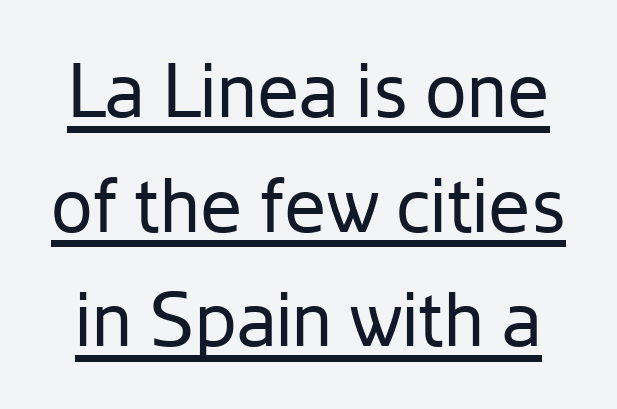
Q: Is the text bold? A: No.
Q: Is the text italic (slanted)? A: No, it is upright.
Q: Is the typeface a serif or a sans-serif typeface? A: Sans-serif.
Q: Is the text underlined? A: Yes.
Q: Is the spacing between letters normal or unusually wide? A: Normal.
Q: Is the spacing between lines tight, normal or loose? A: Normal.
Q: Width (condensed, normal, or wide)? A: Normal.
Q: Stroke contrast? A: Low.
Q: x-height? A: Medium.
Q: Monospaced? A: No.
